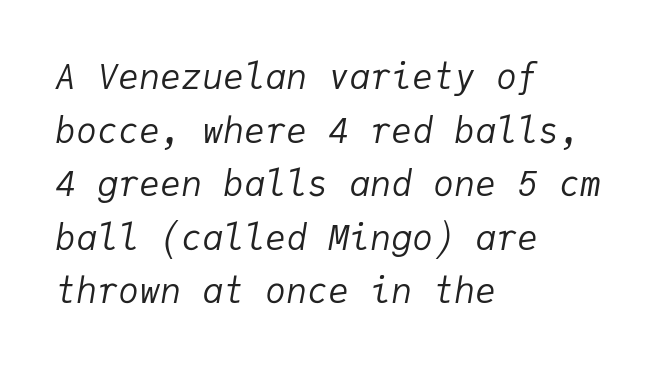
The image shows 35 px regular-weight type, italic (leaning right), monospaced; set left-aligned, normal line spacing (1.53x), normal letter spacing, not underlined; low stroke contrast and a medium x-height.
